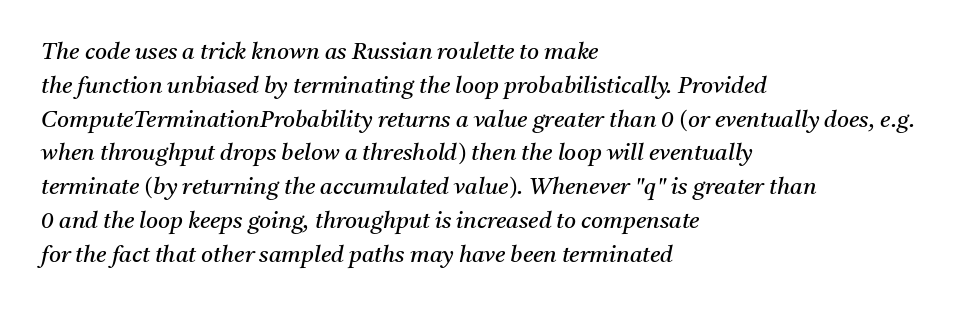
The image shows 23 px text type, italic (leaning right); set left-aligned, normal line spacing (1.47x), normal letter spacing, not underlined.
